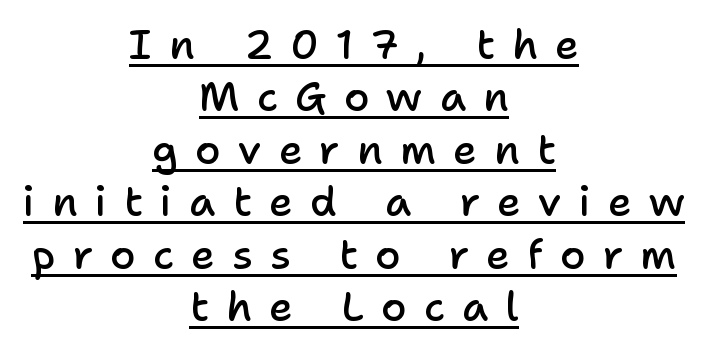
Q: Is the text bold? A: Semi-bold.
Q: Is the text italic (slanted)? A: No, it is upright.
Q: Is the typeface a serif or a sans-serif typeface? A: Sans-serif.
Q: Is the text underlined? A: Yes.
Q: How is the paragraph aligned? A: Centered.
Q: Is the spacing between letters normal or unusually wide? A: Unusually wide.
Q: Is the spacing between lines tight, normal or loose? A: Normal.
Q: Width (condensed, normal, or wide)? A: Normal.
Q: Stroke contrast? A: Low.
Q: x-height? A: Medium.
Q: Monospaced? A: No.
